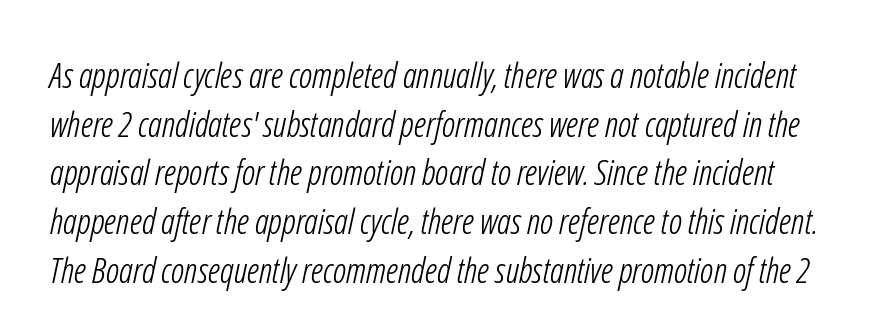
{"serif": "no", "bold": "no", "weight": "light", "width": "condensed", "stroke_contrast": "low", "x_height": "medium", "monospaced": "no", "underline": "no", "line_spacing": "normal", "line_spacing_ratio": 1.39, "letter_spacing": "normal", "letter_spacing_em": 0.0, "glyph_px": 35}
